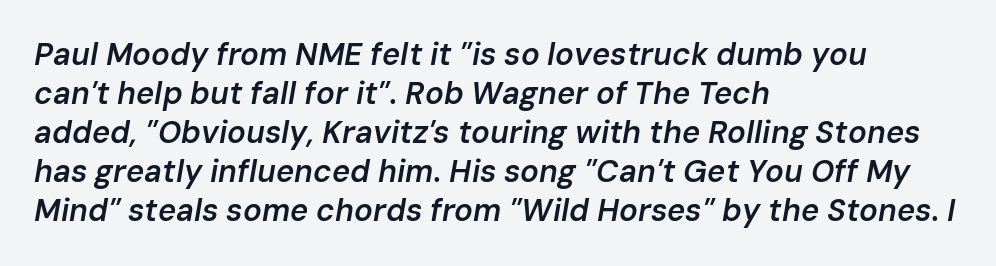
The image shows 31 px semibold type, italic (leaning right); set left-aligned, normal line spacing (1.26x), normal letter spacing, not underlined; low stroke contrast and a medium x-height.
